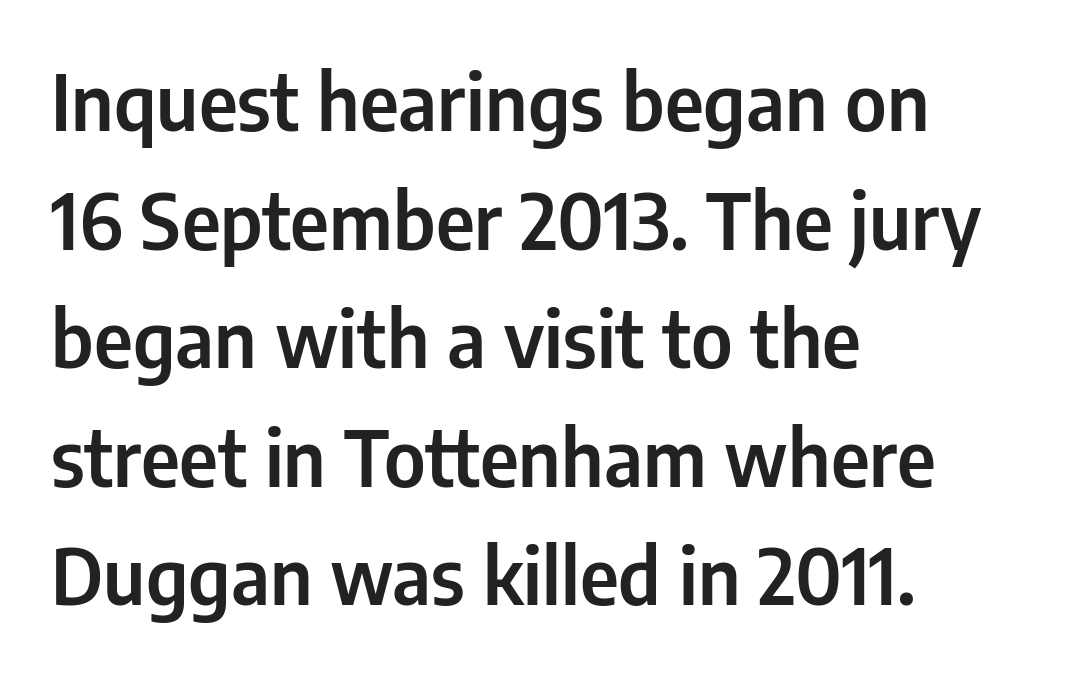
How are the letters spaced? Ordinarily, with no added tracking. Does the type have serifs? No, each stem ends abruptly. This is roman type, the default non-slanted kind. Each letter keeps its own natural width here, so spacing adapts to shape.
